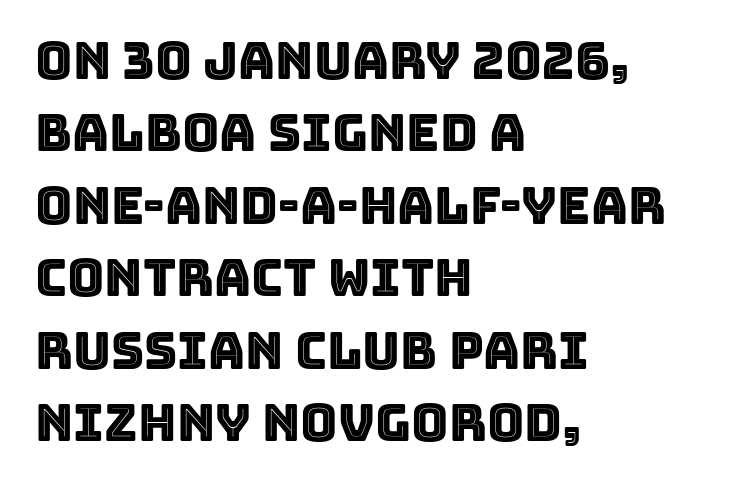
Q: Is the text italic (slanted)? A: No, it is upright.
Q: Is the text underlined? A: No.
Q: How is the paragraph aligned? A: Left-aligned.
Q: Is the spacing between letters normal or unusually wide? A: Normal.
Q: Is the spacing between lines tight, normal or loose? A: Normal.
Q: Width (condensed, normal, or wide)? A: Normal.
Q: x-height? A: Large.
Q: Monospaced? A: No.
